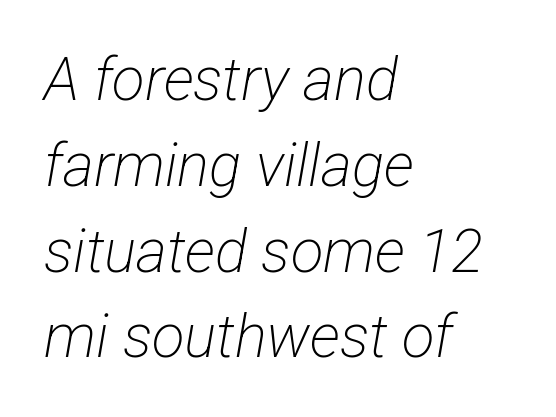
Default kerning and tracking; the words read as compact shapes. Stems and bowls with no extra thickness — not bold. If you drew a ruler down the left edge, every line would touch it. This sample has the flowing, uneven cadence of proportional lettering. Serifs: no, the terminals of the letterforms are clean.
